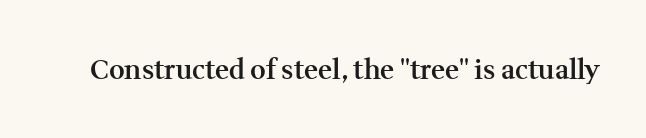
The image shows 27 px text type, upright; set normal letter spacing, not underlined.
